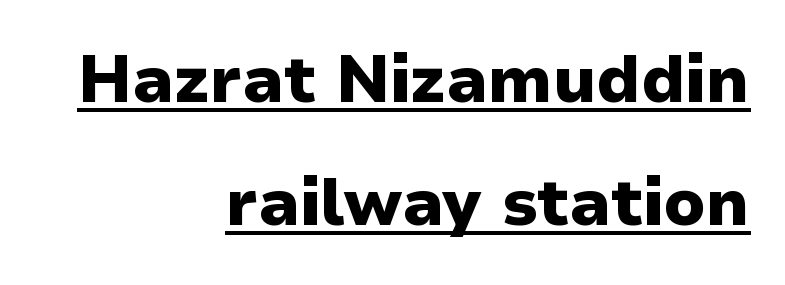
The rendering uses natural spacing where letterforms have individual widths. Each glyph is drawn with heavy, bold strokes. A typesetter would mark this as roman, not italic. This rendering leaves character spacing at its baseline value.
